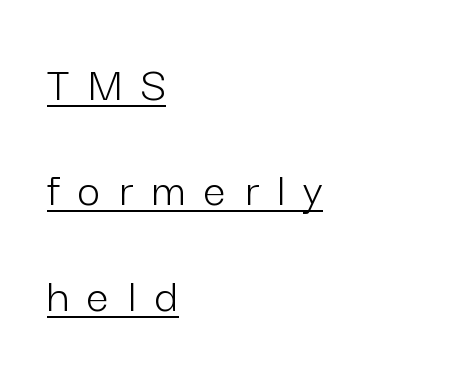
Visually the block forms a straight wall on the left and a jagged coastline on the right. Posture: straight, roman, zero tilt. The face used here is proportionally spaced, like ordinary book or web type. Is this a sans? Yes — the strokes have no serifs.
